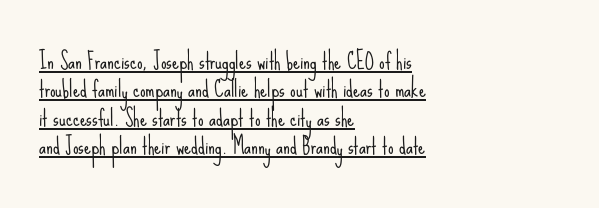
{"italic": "no", "bold": "no", "underline": "yes", "align": "left", "line_spacing": "normal", "line_spacing_ratio": 1.29, "letter_spacing": "normal", "letter_spacing_em": 0.0, "glyph_px": 22}
